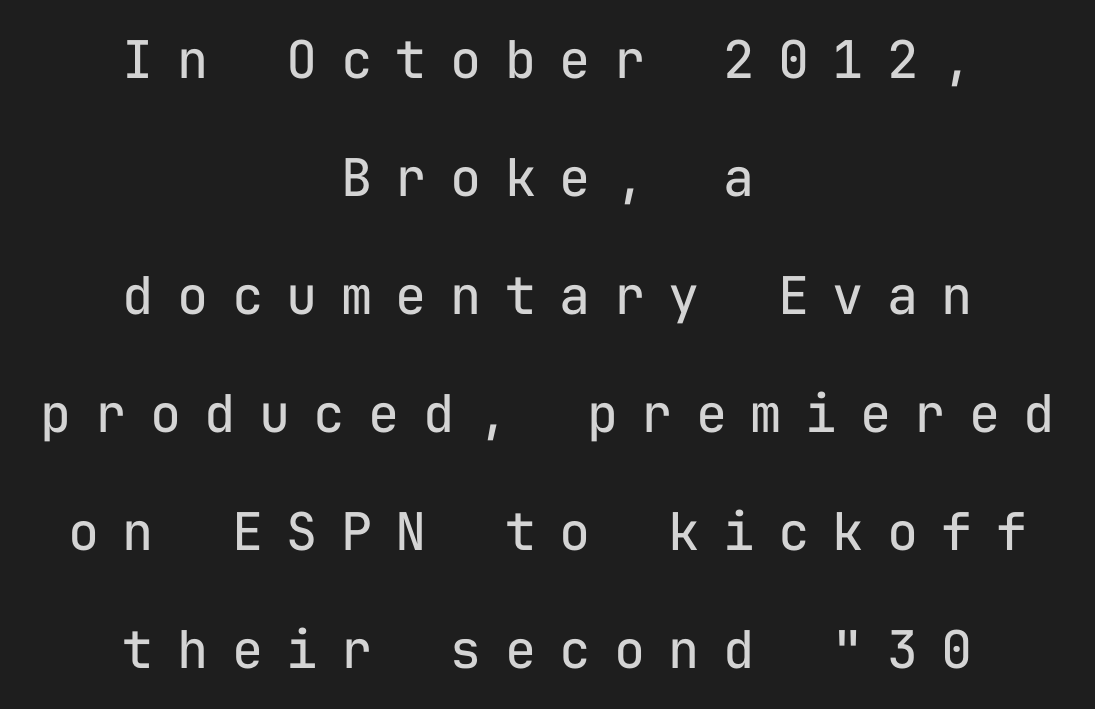
The space directly below the letters is spotless. The typeface has the unassuming heft of standard copy or less. Tall strokes in this sample are plumb rather than angled. Each letter, wide or thin by design, is forced into the same width here. What's the leading like? Stretched, with rows far apart. Is the letter spacing exaggerated? Yes — the characters are pushed far apart.
